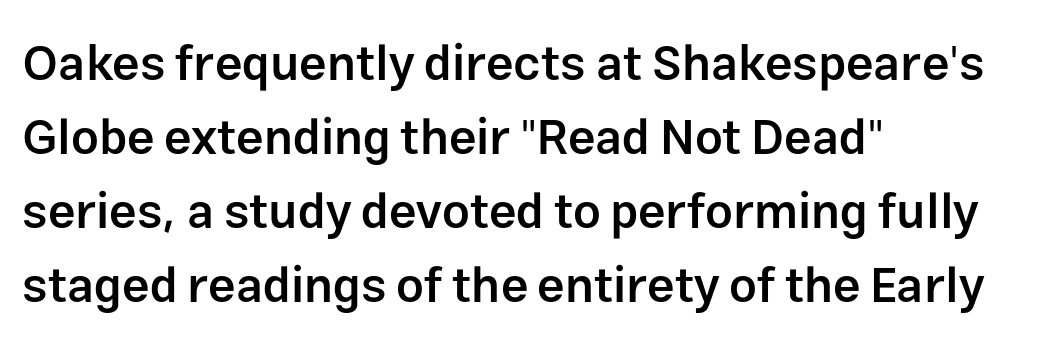
{"serif": "no", "italic": "no", "bold": "semi", "weight": "semibold", "width": "normal", "stroke_contrast": "low", "x_height": "medium", "monospaced": "no", "underline": "no", "align": "left", "line_spacing": "normal", "line_spacing_ratio": 1.51, "letter_spacing": "normal", "letter_spacing_em": 0.0, "glyph_px": 49}
